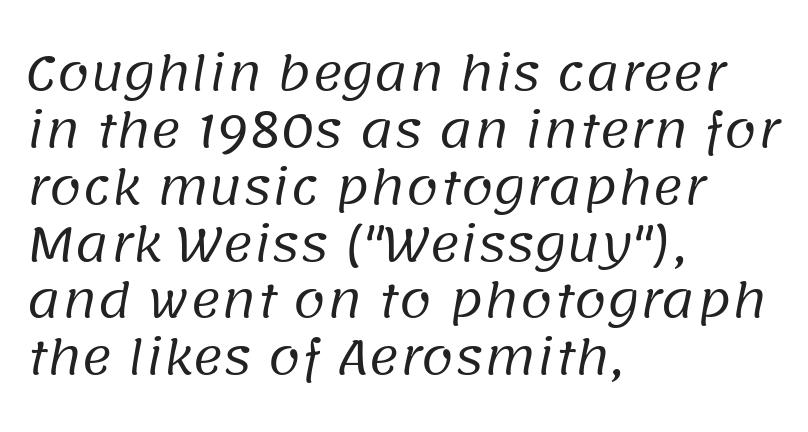
Q: Is the text bold? A: No.
Q: Is the typeface a serif or a sans-serif typeface? A: Sans-serif.
Q: Is the text underlined? A: No.
Q: How is the paragraph aligned? A: Left-aligned.
Q: Is the spacing between letters normal or unusually wide? A: Normal.
Q: Width (condensed, normal, or wide)? A: Normal.
Q: Stroke contrast? A: Low.
Q: x-height? A: Large.
Q: Monospaced? A: No.
